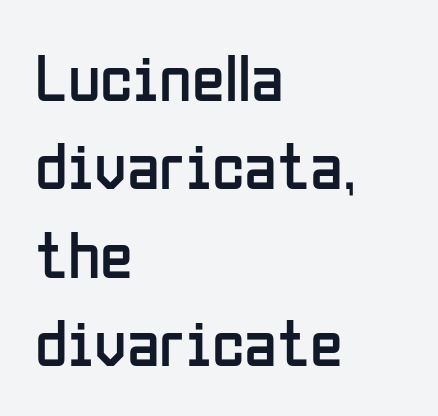
Q: Is the text bold? A: No.
Q: Is the text italic (slanted)? A: No, it is upright.
Q: Is the typeface a serif or a sans-serif typeface? A: Sans-serif.
Q: Is the text underlined? A: No.
Q: How is the paragraph aligned? A: Left-aligned.
Q: Is the spacing between letters normal or unusually wide? A: Normal.
Q: Is the spacing between lines tight, normal or loose? A: Normal.
Q: Width (condensed, normal, or wide)? A: Condensed.
Q: Stroke contrast? A: Low.
Q: x-height? A: Medium.
Q: Monospaced? A: No.
